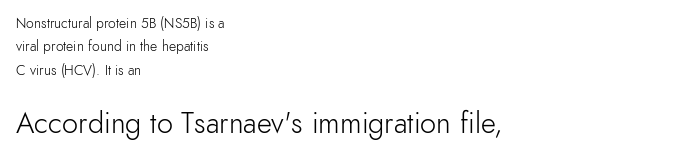
{"serif": "no", "italic": "no", "bold": "no", "weight": "light", "width": "normal", "x_height": "small", "monospaced": "no", "underline": "no", "align": "left", "line_spacing": "normal", "line_spacing_ratio": 1.67, "letter_spacing": "normal", "letter_spacing_em": 0.0, "larger_block": "second", "size_ratio": 2.07, "glyph_px": 29}
